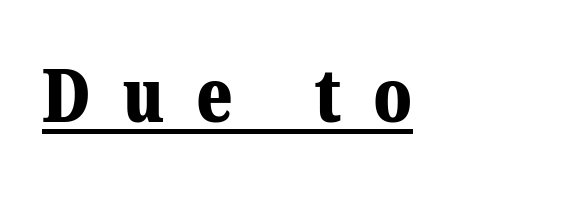
The image shows 74 px bold serif type; set unusually wide letter spacing (+0.42 em), underlined; medium stroke contrast and a medium x-height.
